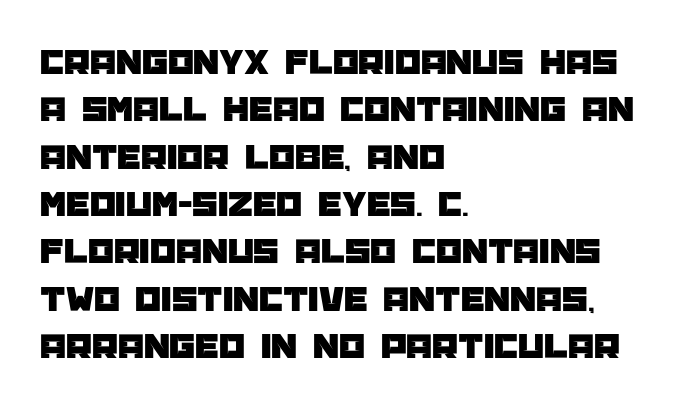
Note: no serifs on the glyphs. The paragraph shown leans on its left margin. Letters rest on an invisible, unmarked baseline. In terms of posture, this sample is upright. How are the letters spaced? Ordinarily, with no added tracking. The passage shown stacks its lines at a standard gap.
